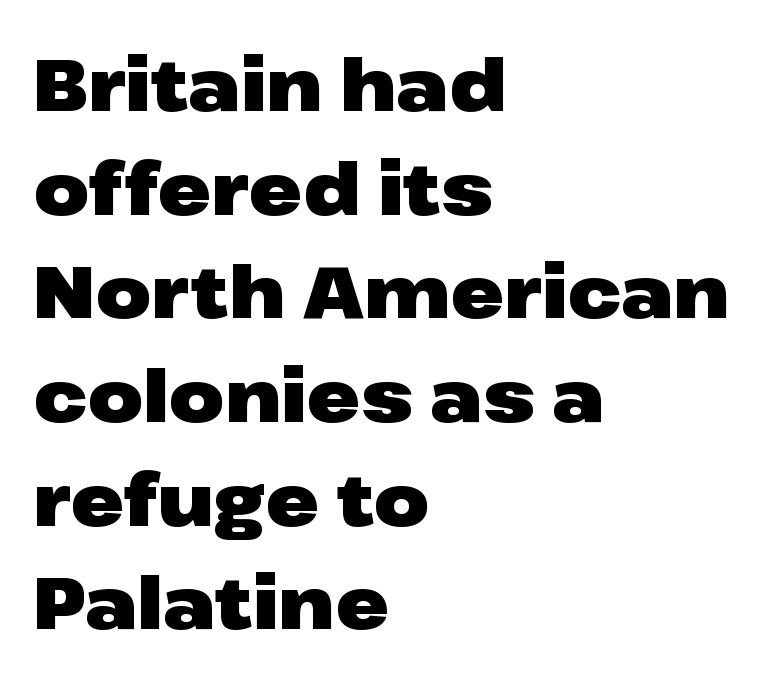
Short note: letters normally spaced. Each letter keeps its own natural width here, so spacing adapts to shape. This sample is left-justified, so line endings fall wherever the words run out. The specimen reads as upright at a glance. Stroke terminals: plain, sans-serif. Has an underline been added? It has not.
